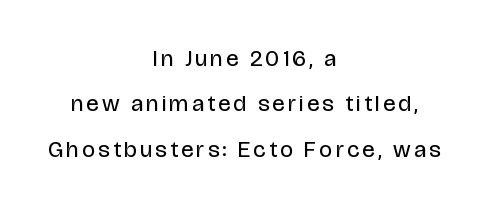
{"italic": "no", "bold": "no", "underline": "no", "align": "center", "line_spacing": "loose", "line_spacing_ratio": 1.97, "glyph_px": 23}
